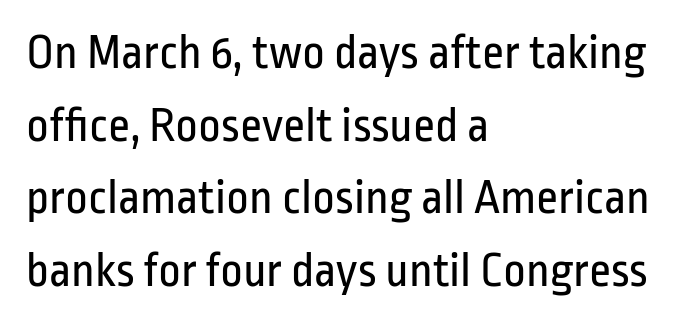
The image shows 49 px regular-weight, condensed sans-serif type, upright; set left-aligned, normal line spacing (1.48x), normal letter spacing, not underlined; low stroke contrast and a medium x-height.
